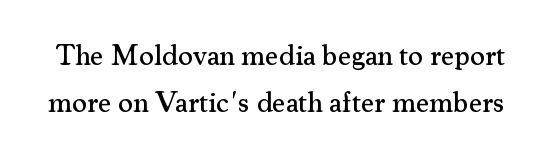
The image shows 29 px serif type, upright; set normal line spacing (1.61x), normal letter spacing, not underlined; medium stroke contrast and a small x-height.
